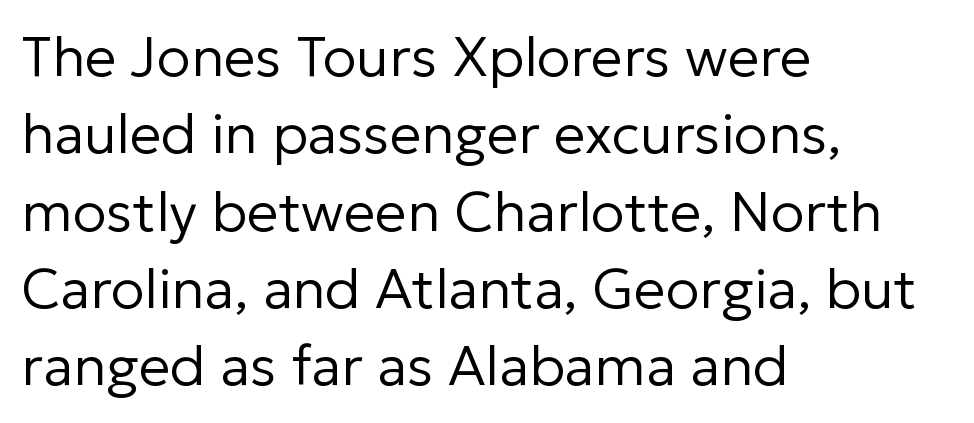
The image shows 56 px regular-weight sans-serif type, upright; set left-aligned, normal line spacing (1.38x), normal letter spacing, not underlined; low stroke contrast and a medium x-height.
